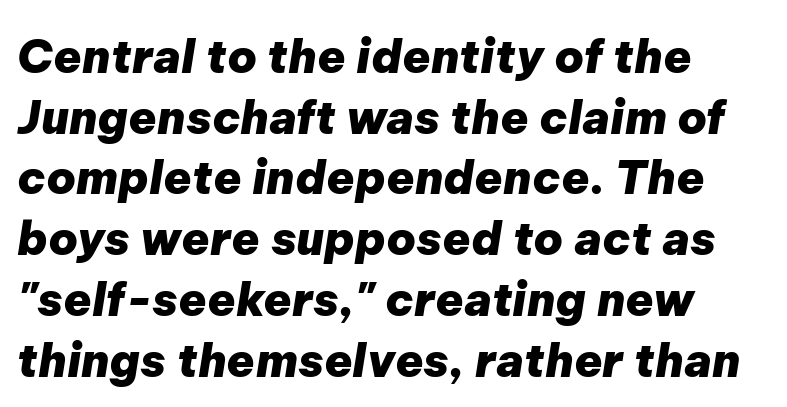
{"italic": "yes", "lean": "right", "slant_degrees": 9, "bold": "yes", "weight": "heavy", "width": "normal", "stroke_contrast": "low", "x_height": "medium", "monospaced": "no", "underline": "no", "align": "left", "line_spacing": "normal", "line_spacing_ratio": 1.32, "letter_spacing": "normal", "letter_spacing_em": 0.0, "glyph_px": 46}
